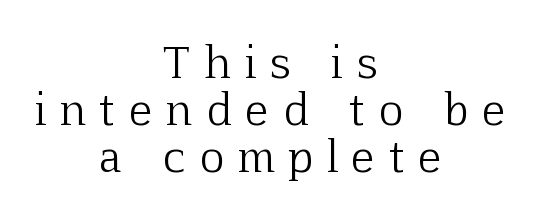
Q: Is the text bold? A: No.
Q: Is the text italic (slanted)? A: No, it is upright.
Q: Is the typeface a serif or a sans-serif typeface? A: Serif.
Q: Is the text underlined? A: No.
Q: How is the paragraph aligned? A: Centered.
Q: Is the spacing between letters normal or unusually wide? A: Unusually wide.
Q: Is the spacing between lines tight, normal or loose? A: Tight.
Q: Width (condensed, normal, or wide)? A: Normal.
Q: Stroke contrast? A: Low.
Q: x-height? A: Medium.
Q: Monospaced? A: No.
